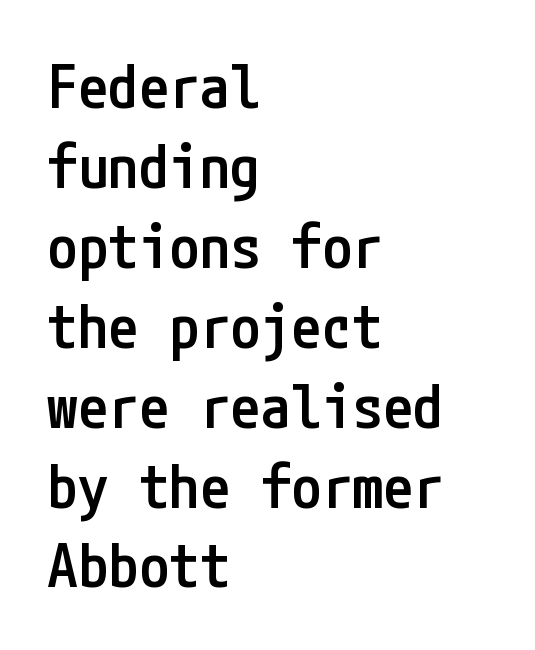
{"serif": "no", "italic": "no", "bold": "semi", "weight": "semibold", "width": "condensed", "stroke_contrast": "low", "x_height": "medium", "underline": "no", "align": "left", "line_spacing": "normal", "line_spacing_ratio": 1.31, "letter_spacing": "normal", "letter_spacing_em": 0.0, "glyph_px": 61}
